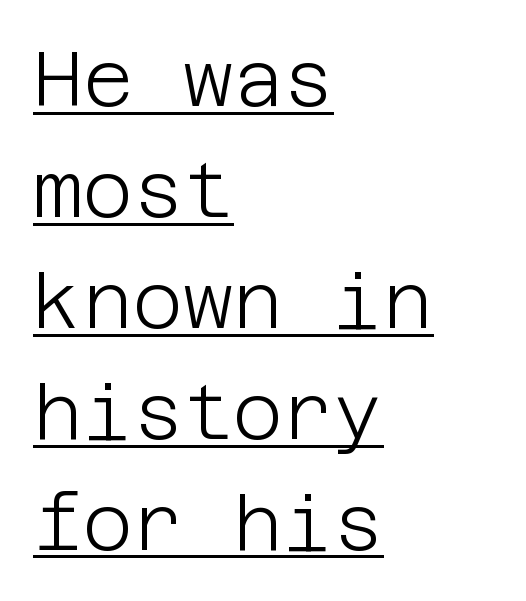
The image shows 77 px light sans-serif type, upright; set left-aligned, normal line spacing (1.44x), normal letter spacing, underlined; low stroke contrast and a large x-height.
